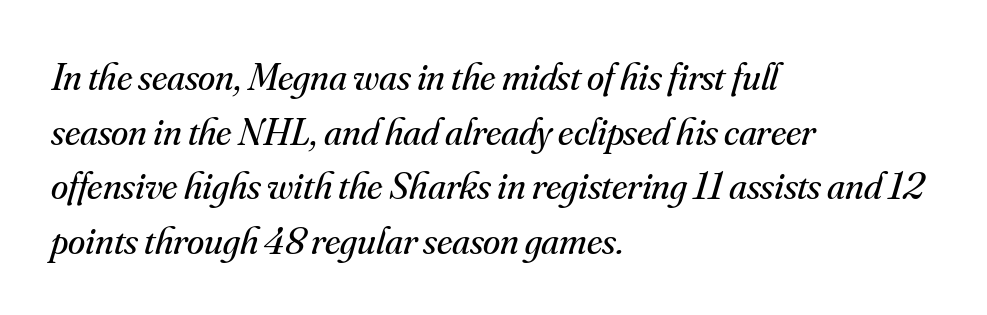
Q: Is the text bold? A: No.
Q: Is the text italic (slanted)? A: Yes, it leans right by about 16 degrees.
Q: Is the typeface a serif or a sans-serif typeface? A: Serif.
Q: Is the text underlined? A: No.
Q: How is the paragraph aligned? A: Left-aligned.
Q: Is the spacing between letters normal or unusually wide? A: Normal.
Q: Is the spacing between lines tight, normal or loose? A: Normal.
Q: Width (condensed, normal, or wide)? A: Normal.
Q: Stroke contrast? A: Medium.
Q: x-height? A: Small.
Q: Monospaced? A: No.
